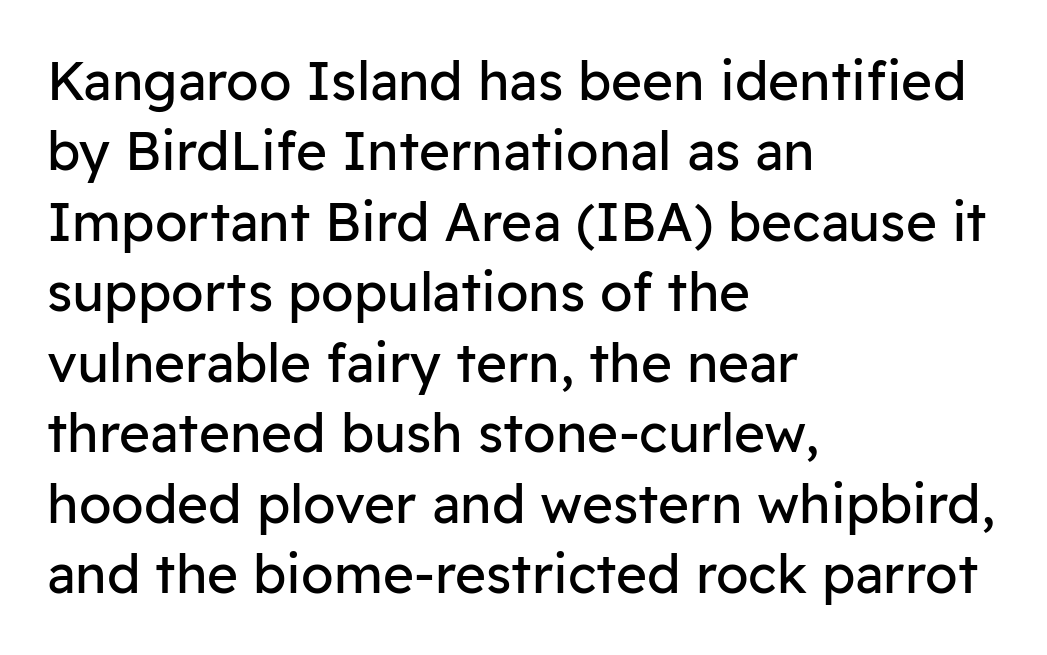
Reading down the block, your eye returns to a fixed left position each line. The lettering stays uniformly vertical, giving the passage a roman look. Font category for this specimen: sans-serif. Evenly set lines give the paragraph a standard silhouette. The specimen omits any rule beneath the text block's lines.
